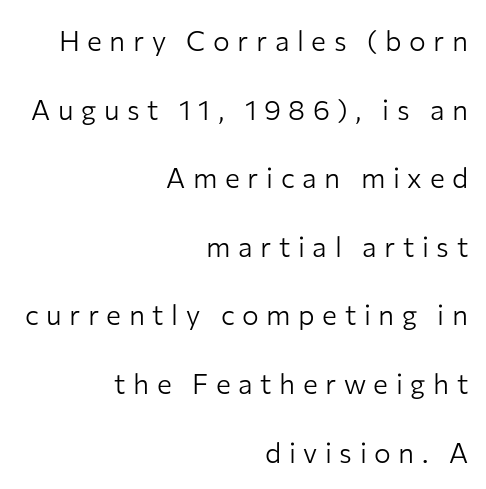
Italic: no, the glyphs are upright roman. Quick note: underline off. Honestly, the letter spacing is so wide it's the main thing you notice. Each letter's strokes conclude bluntly, with no projecting serifs. Is the stroke heavy? The answer is a plain regular-or-lighter.
